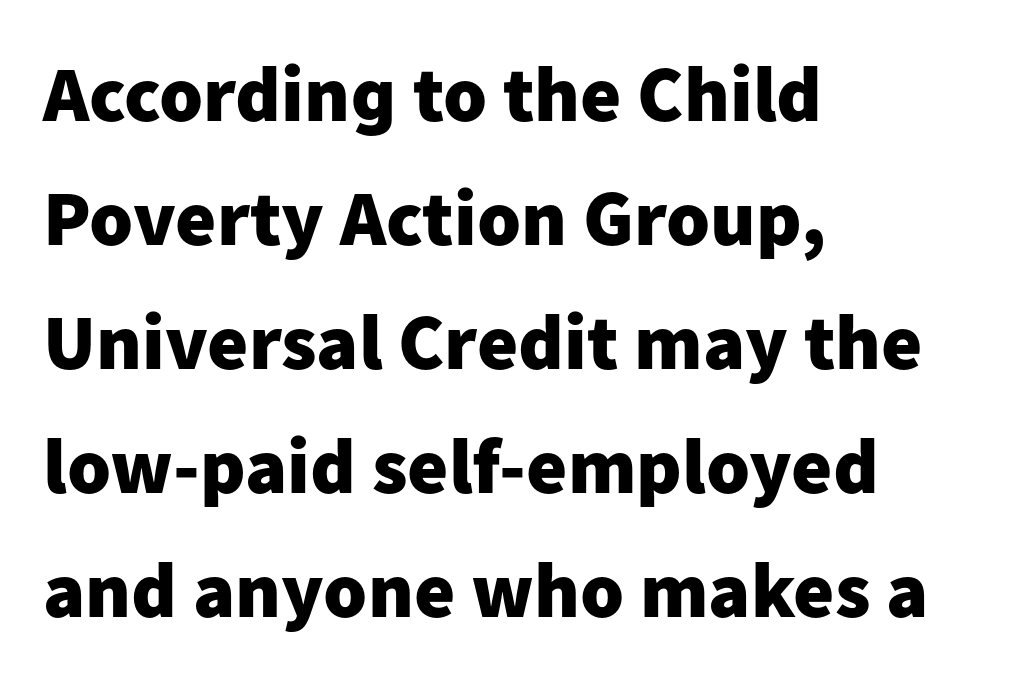
{"serif": "no", "italic": "no", "bold": "yes", "weight": "heavy", "width": "normal", "stroke_contrast": "low", "x_height": "medium", "monospaced": "no", "underline": "no", "align": "left", "line_spacing": "normal", "line_spacing_ratio": 1.57, "letter_spacing": "normal", "letter_spacing_em": 0.0, "glyph_px": 79}
